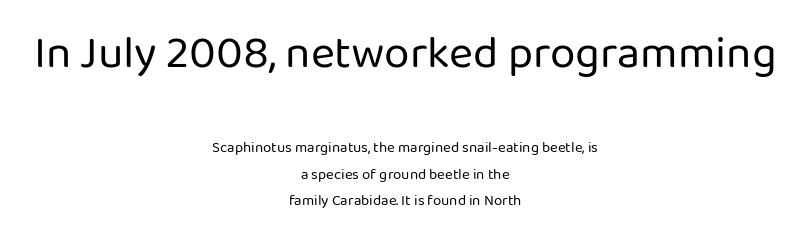
The image shows 46 px regular-weight sans-serif type, upright; set centered, line spacing 1.77x, normal letter spacing, not underlined; the first (top) block is 3.07x larger; low stroke contrast and a medium x-height.
